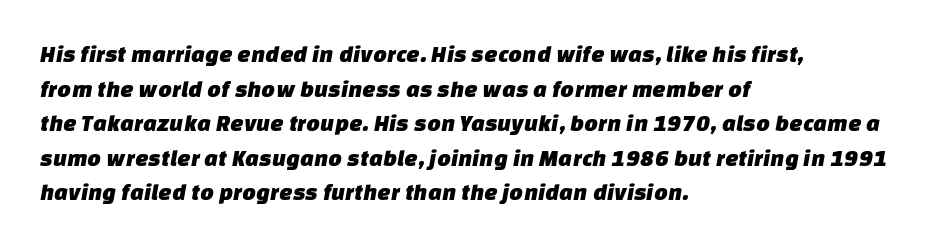
{"underline": "no", "align": "left", "line_spacing": "normal", "line_spacing_ratio": 1.44, "letter_spacing": "normal", "letter_spacing_em": 0.0, "glyph_px": 24}
